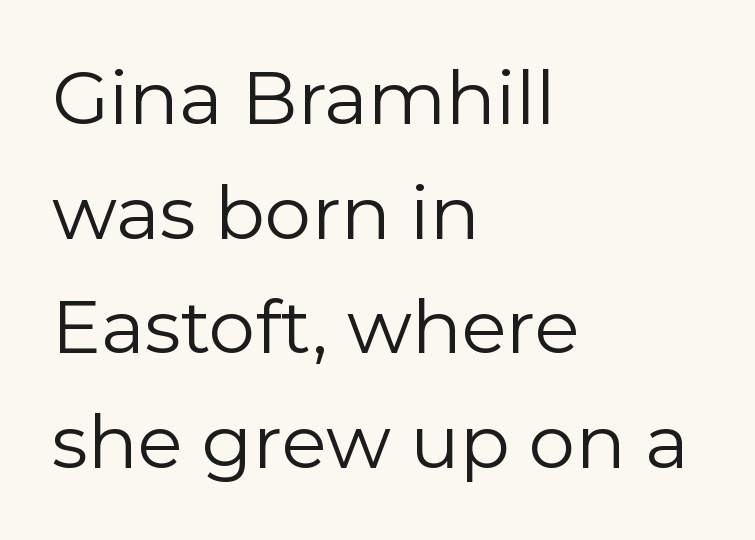
{"serif": "no", "italic": "no", "bold": "no", "weight": "regular", "width": "normal", "stroke_contrast": "low", "x_height": "medium", "monospaced": "no", "underline": "no", "align": "left", "line_spacing": "normal", "line_spacing_ratio": 1.55, "letter_spacing": "normal", "letter_spacing_em": 0.0, "glyph_px": 74}
